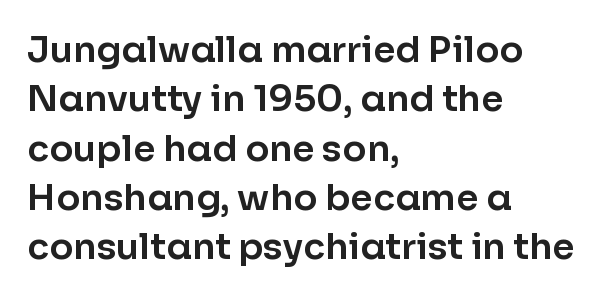
Q: Is the text italic (slanted)? A: No, it is upright.
Q: Is the typeface a serif or a sans-serif typeface? A: Sans-serif.
Q: Is the text underlined? A: No.
Q: How is the paragraph aligned? A: Left-aligned.
Q: Is the spacing between letters normal or unusually wide? A: Normal.
Q: Is the spacing between lines tight, normal or loose? A: Normal.
Q: Width (condensed, normal, or wide)? A: Normal.
Q: Stroke contrast? A: Low.
Q: x-height? A: Medium.
Q: Monospaced? A: No.
